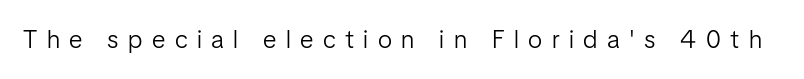
Q: Is the text bold? A: No.
Q: Is the text italic (slanted)? A: No, it is upright.
Q: Is the text underlined? A: No.
Q: Is the spacing between letters normal or unusually wide? A: Unusually wide.
